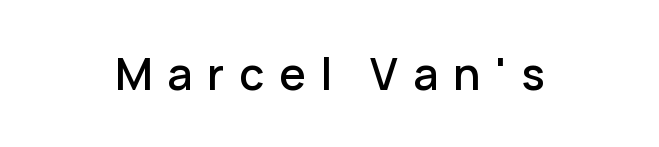
{"serif": "no", "italic": "no", "width": "normal", "stroke_contrast": "low", "x_height": "medium", "monospaced": "no", "underline": "no", "letter_spacing": "wide", "letter_spacing_em": 0.34, "glyph_px": 44}
